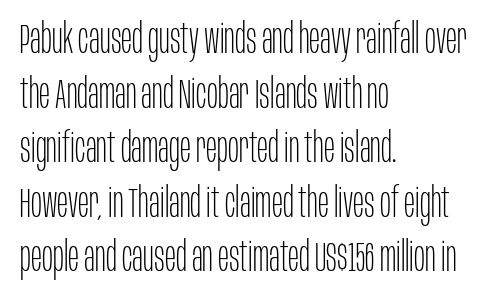
{"serif": "no", "italic": "no", "bold": "no", "weight": "thin", "width": "condensed", "stroke_contrast": "low", "x_height": "large", "monospaced": "no", "underline": "no", "align": "left", "line_spacing": "normal", "line_spacing_ratio": 1.33, "letter_spacing": "normal", "letter_spacing_em": 0.0, "glyph_px": 41}
